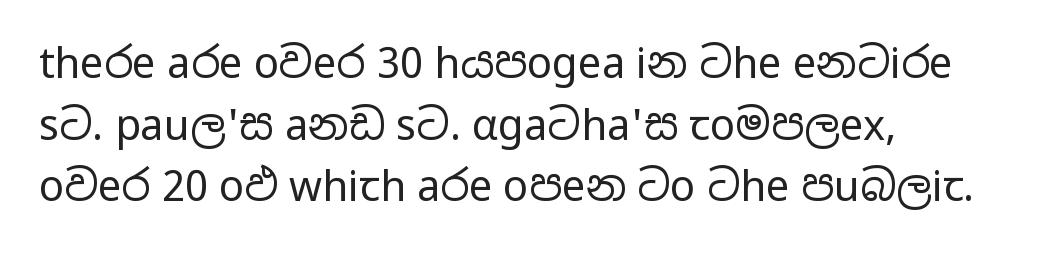
{"serif": "no", "italic": "no", "bold": "no", "weight": "regular", "width": "wide", "stroke_contrast": "low", "x_height": "medium", "monospaced": "no", "underline": "no", "align": "left", "line_spacing": "normal", "line_spacing_ratio": 1.47, "letter_spacing": "normal", "letter_spacing_em": 0.0, "glyph_px": 42}
